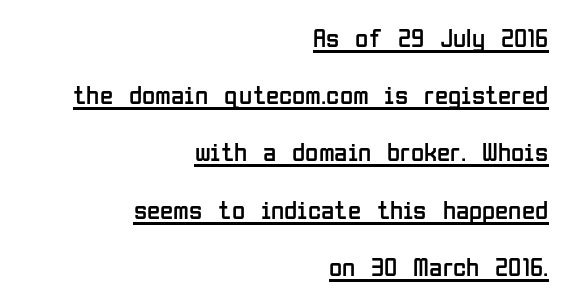
A continuous stroke trails under the words, as in a hyperlink. Vertical spacing — loose. Posture: straight, roman, zero tilt. One-word summary of the alignment: right. Letters have the restrained weight of plain body copy at most. Nothing unusual about the tracking: characters are spaced as the font intends.
